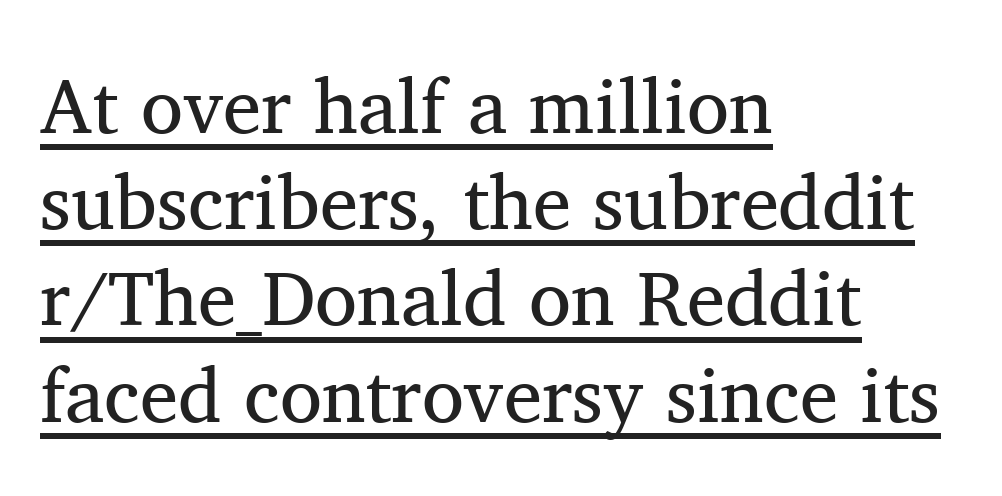
Q: Is the text bold? A: No.
Q: Is the text italic (slanted)? A: No, it is upright.
Q: Is the typeface a serif or a sans-serif typeface? A: Serif.
Q: Is the text underlined? A: Yes.
Q: How is the paragraph aligned? A: Left-aligned.
Q: Is the spacing between letters normal or unusually wide? A: Normal.
Q: Is the spacing between lines tight, normal or loose? A: Normal.
Q: Width (condensed, normal, or wide)? A: Normal.
Q: Stroke contrast? A: Medium.
Q: x-height? A: Medium.
Q: Monospaced? A: No.
